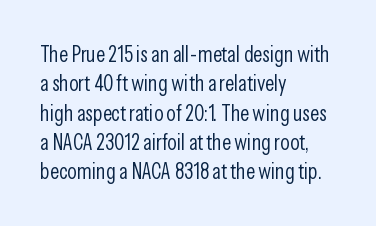
The image shows 22 px text type, upright; set left-aligned, normal line spacing (1.33x), normal letter spacing, not underlined.
